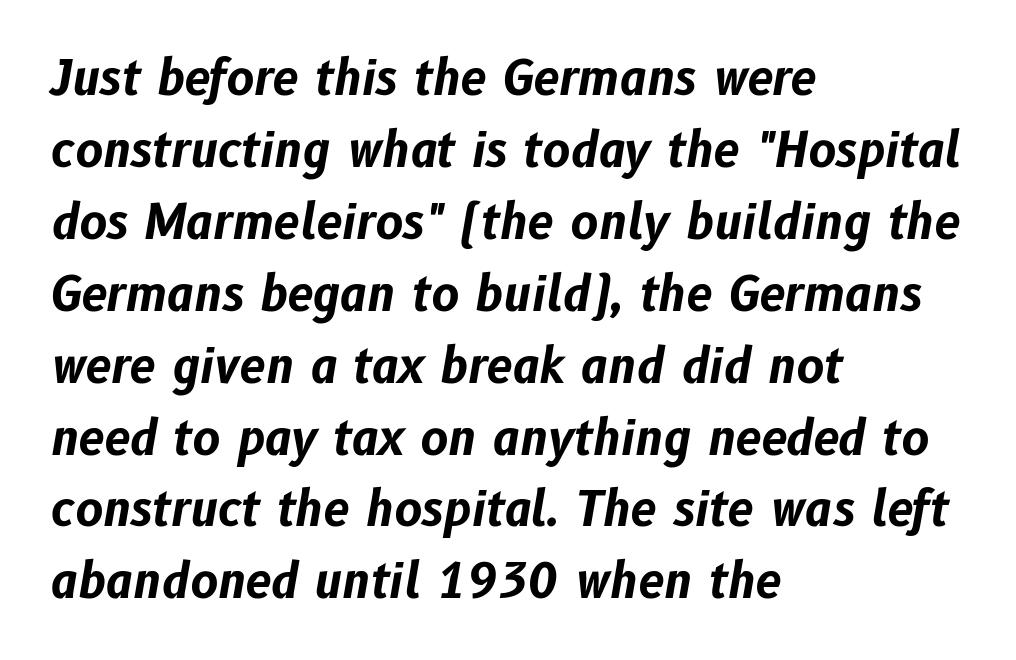
The image shows 47 px bold type, italic (leaning right); set left-aligned, normal line spacing (1.53x), normal letter spacing, not underlined; low stroke contrast and a medium x-height.
